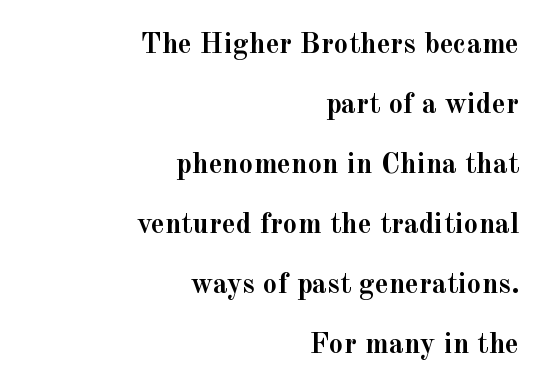
{"serif": "yes", "italic": "no", "bold": "yes", "weight": "semibold", "width": "normal", "x_height": "small", "monospaced": "no", "underline": "no", "align": "right", "line_spacing": "loose", "line_spacing_ratio": 2.07, "letter_spacing": "normal", "letter_spacing_em": 0.0, "glyph_px": 29}
